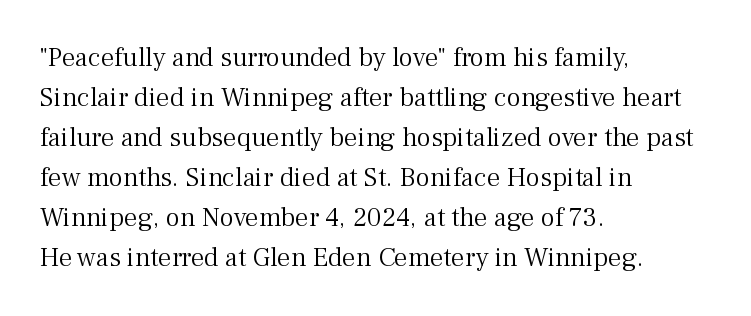
The image shows 27 px text type, upright; set left-aligned, normal line spacing (1.48x), normal letter spacing, not underlined.
